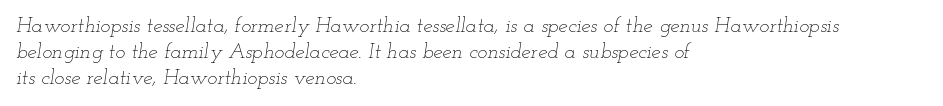
This sample uses an oblique cut, with every glyph tilted off the vertical. Think standard paragraph weight, or any step lighter than that. Honestly, there is no underline to notice here at all. The line texture is even and compact thanks to regular tracking.
